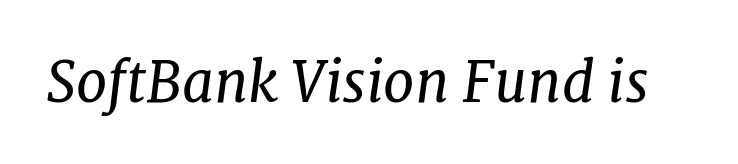
No word sits above an underline. The line texture is even and compact thanks to regular tracking. Looks like regular typesetting: each glyph gets only the width it needs. The typeface chosen for these lines features serifs. Summary of weight: not heavy and not bold. In terms of posture, this sample is oblique.
